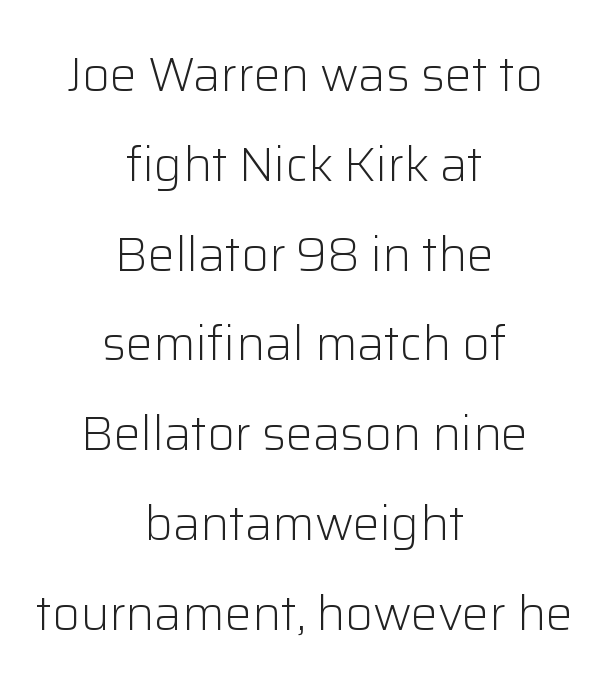
{"serif": "no", "italic": "no", "bold": "no", "weight": "light", "width": "normal", "stroke_contrast": "low", "x_height": "medium", "monospaced": "no", "underline": "no", "align": "center", "line_spacing_ratio": 1.87, "letter_spacing": "normal", "letter_spacing_em": 0.0, "glyph_px": 48}
